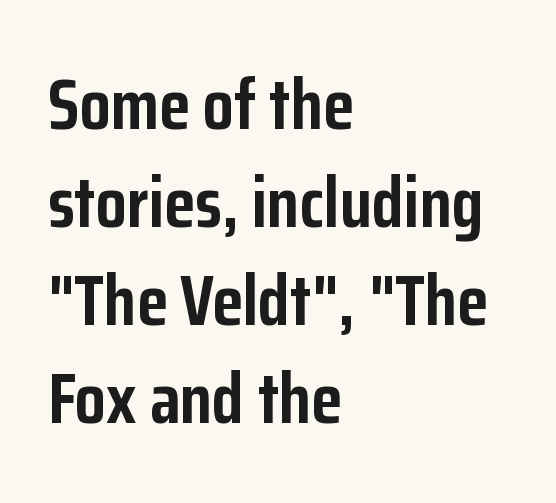
The image shows 71 px semibold, condensed sans-serif type, upright; set left-aligned, normal line spacing (1.38x), normal letter spacing, not underlined; low stroke contrast and a medium x-height.
